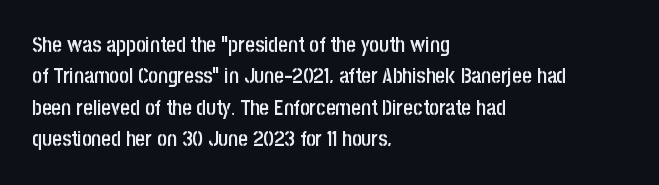
{"italic": "no", "bold": "semi", "underline": "no", "align": "left", "line_spacing": "normal", "line_spacing_ratio": 1.49, "letter_spacing": "normal", "letter_spacing_em": 0.0, "glyph_px": 21}
